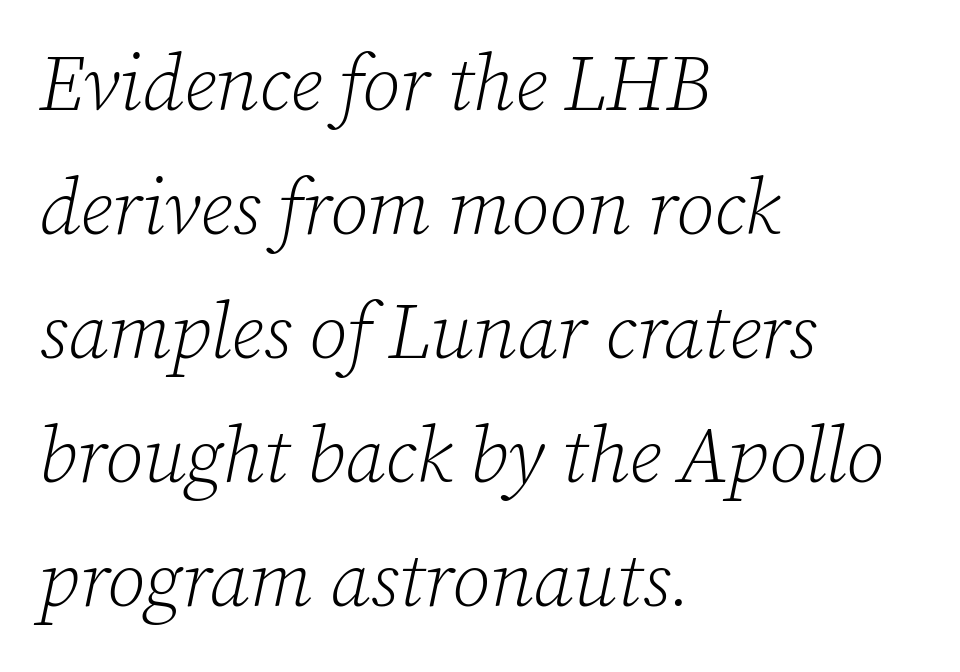
The image shows 78 px light serif type, italic (leaning right); set left-aligned, normal line spacing (1.59x), normal letter spacing, not underlined; low stroke contrast and a medium x-height.
